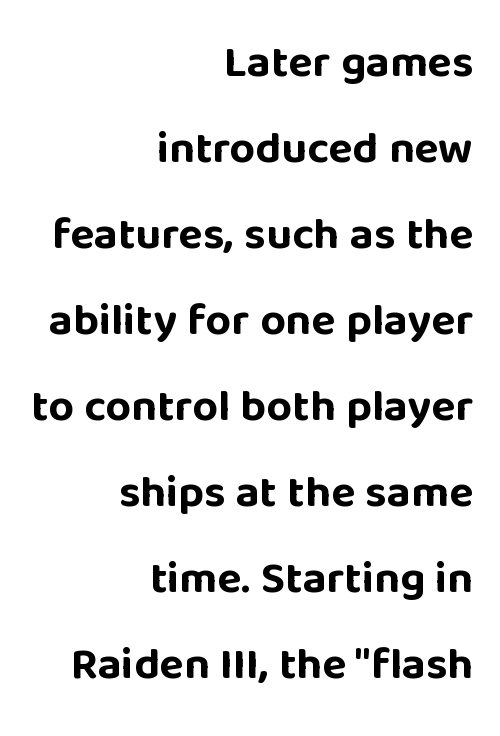
{"serif": "no", "italic": "no", "bold": "yes", "weight": "bold", "width": "normal", "stroke_contrast": "low", "x_height": "large", "monospaced": "no", "underline": "no", "align": "right", "line_spacing": "loose", "line_spacing_ratio": 1.91, "letter_spacing": "normal", "letter_spacing_em": 0.0, "glyph_px": 45}
